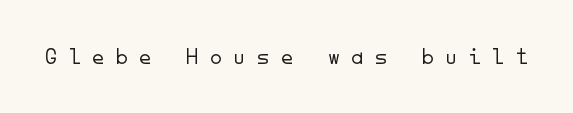
Q: Is the text bold? A: No.
Q: Is the text italic (slanted)? A: No, it is upright.
Q: Is the text underlined? A: No.
Q: Is the spacing between letters normal or unusually wide? A: Unusually wide.
